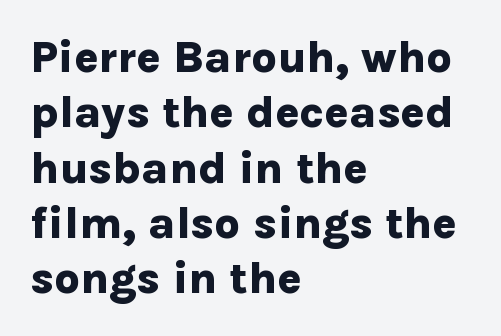
{"serif": "no", "italic": "no", "bold": "yes", "weight": "bold", "width": "normal", "stroke_contrast": "low", "x_height": "medium", "monospaced": "no", "underline": "no", "align": "left", "line_spacing_ratio": 1.23, "letter_spacing": "normal", "letter_spacing_em": 0.0, "glyph_px": 45}
